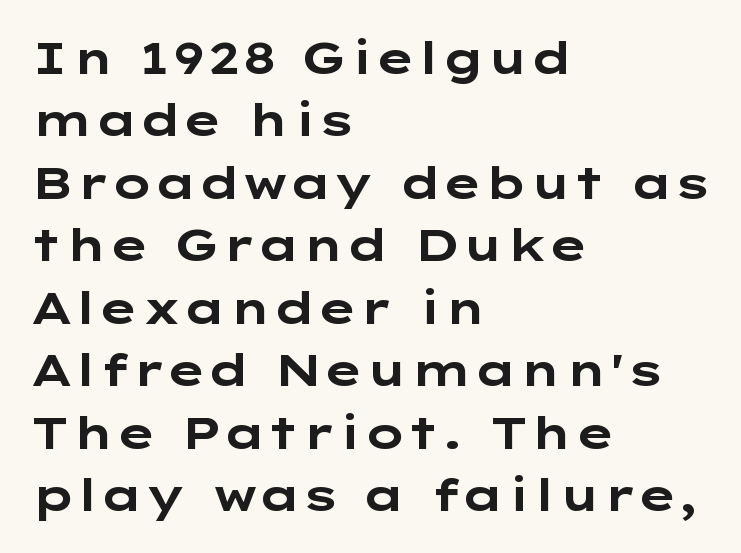
The image shows 44 px bold, wide sans-serif type, upright; set left-aligned, normal line spacing (1.42x), normal letter spacing, not underlined; low stroke contrast and a medium x-height.
